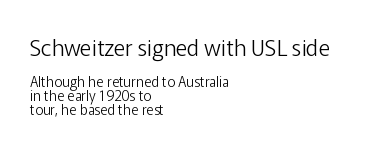
The image shows 22 px text type, upright; set left-aligned, tight line spacing (1.01x), normal letter spacing, not underlined; the first (top) block is 1.57x larger.
